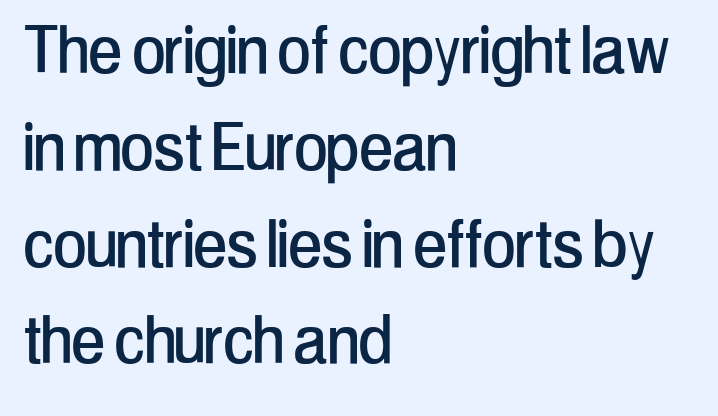
Q: Is the text italic (slanted)? A: No, it is upright.
Q: Is the typeface a serif or a sans-serif typeface? A: Sans-serif.
Q: Is the text underlined? A: No.
Q: How is the paragraph aligned? A: Left-aligned.
Q: Is the spacing between letters normal or unusually wide? A: Normal.
Q: Width (condensed, normal, or wide)? A: Condensed.
Q: Stroke contrast? A: Low.
Q: x-height? A: Medium.
Q: Monospaced? A: No.
